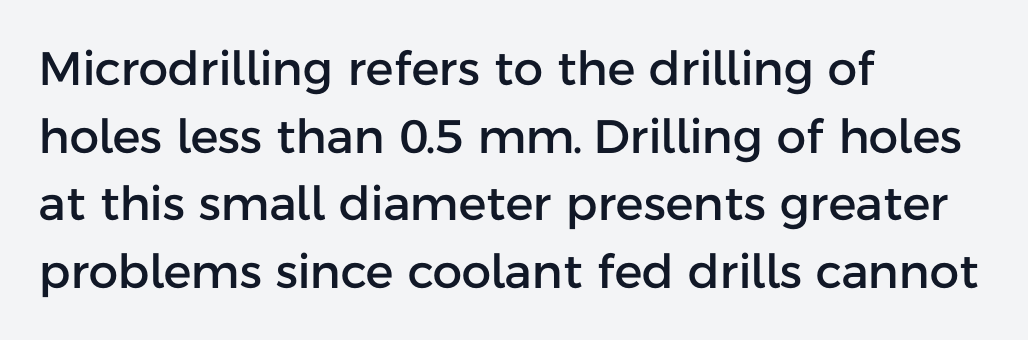
Q: Is the text italic (slanted)? A: No, it is upright.
Q: Is the typeface a serif or a sans-serif typeface? A: Sans-serif.
Q: Is the text underlined? A: No.
Q: How is the paragraph aligned? A: Left-aligned.
Q: Is the spacing between letters normal or unusually wide? A: Normal.
Q: Is the spacing between lines tight, normal or loose? A: Normal.
Q: Width (condensed, normal, or wide)? A: Normal.
Q: Stroke contrast? A: Low.
Q: x-height? A: Medium.
Q: Monospaced? A: No.
